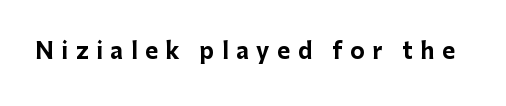
{"italic": "no", "bold": "yes", "underline": "no", "letter_spacing": "wide", "letter_spacing_em": 0.35, "glyph_px": 22}
